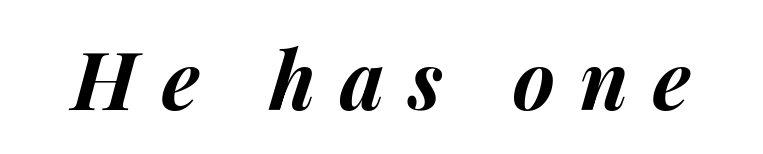
Is the type slanted? Yes — the strokes lean at a clear angle. The zone under the glyphs is completely vacant. Letter spacing: wide. Look at the stroke-to-counter ratio: heavy, a bold. A typesetter would call this proportional, since set widths differ per character.
